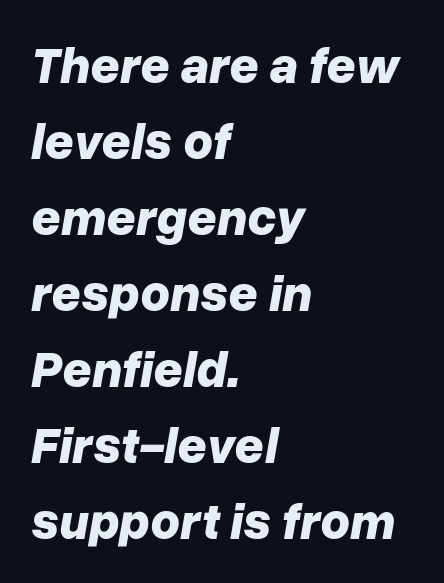
{"italic": "yes", "lean": "right", "slant_degrees": 10, "bold": "yes", "weight": "bold", "width": "normal", "stroke_contrast": "low", "x_height": "medium", "monospaced": "no", "underline": "no", "align": "left", "line_spacing": "normal", "line_spacing_ratio": 1.49, "letter_spacing": "normal", "letter_spacing_em": 0.0, "glyph_px": 51}
